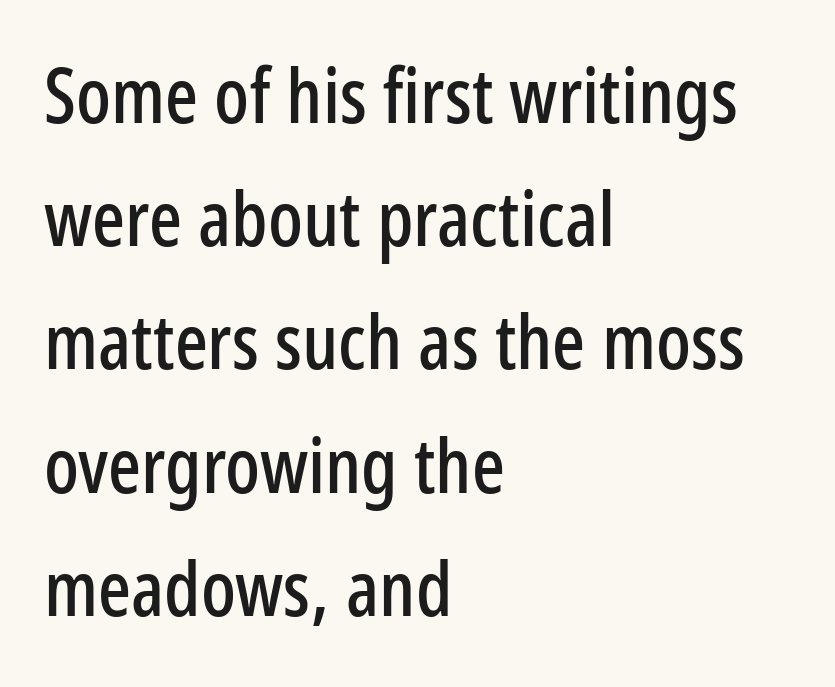
Reading down the column, the eye jumps a familiar distance to each next line. Nothing unusual about the tracking: characters are spaced as the font intends. These lines were composed using upright roman letters. A sans-serif font was chosen for this passage. Horizontal alignment here is leftward, the default for most running prose.
